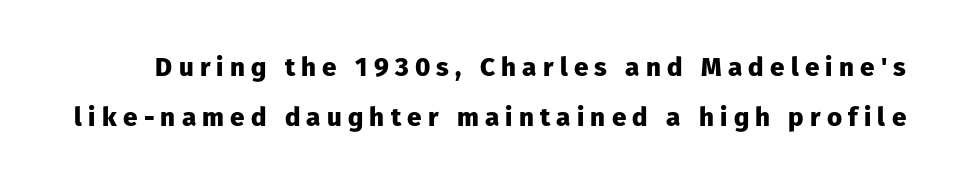
Q: Is the text bold? A: Yes.
Q: Is the text italic (slanted)? A: No, it is upright.
Q: Is the text underlined? A: No.
Q: Is the spacing between letters normal or unusually wide? A: Unusually wide.
Q: Is the spacing between lines tight, normal or loose? A: Loose.
